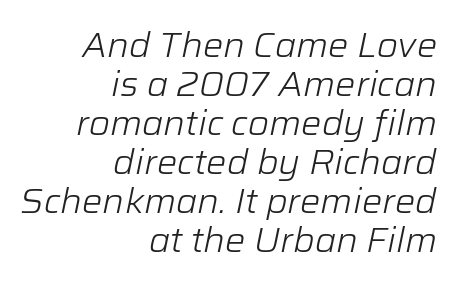
The space beneath each line is pristine and unruled. The horizontal fit of the characters is conventional and even. Horizontal alignment here is rightward, an uncommon choice for prose. Characters are canted at an angle relative to the baseline's perpendicular.
